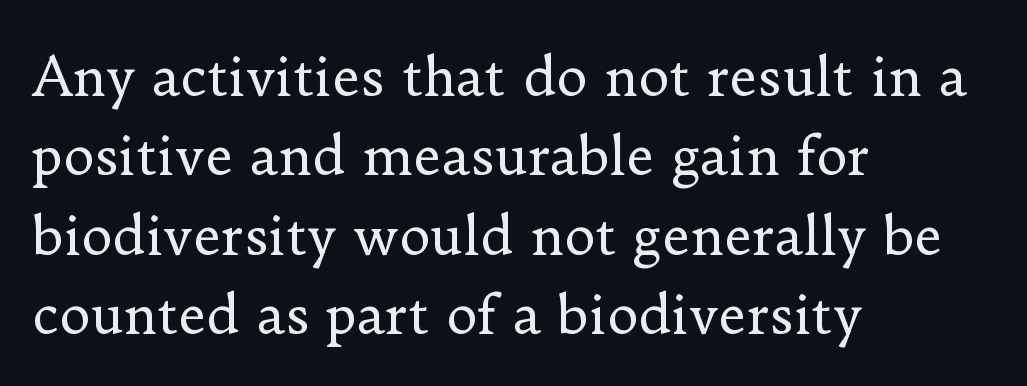
Q: Is the text bold? A: No.
Q: Is the text italic (slanted)? A: No, it is upright.
Q: Is the typeface a serif or a sans-serif typeface? A: Serif.
Q: Is the text underlined? A: No.
Q: How is the paragraph aligned? A: Left-aligned.
Q: Is the spacing between letters normal or unusually wide? A: Normal.
Q: Is the spacing between lines tight, normal or loose? A: Normal.
Q: Width (condensed, normal, or wide)? A: Normal.
Q: Stroke contrast? A: Low.
Q: x-height? A: Small.
Q: Monospaced? A: No.
